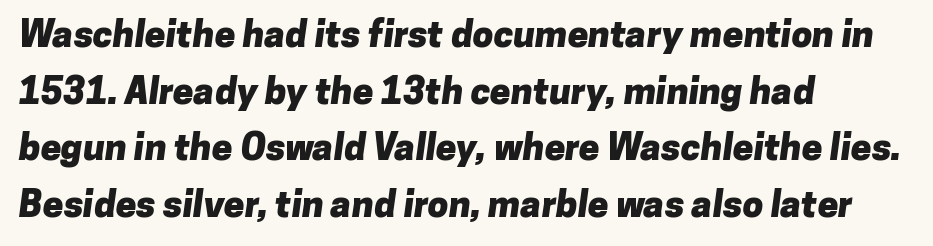
The image shows 37 px heavy sans-serif type; set left-aligned, normal line spacing (1.53x), normal letter spacing, not underlined; low stroke contrast and a medium x-height.
